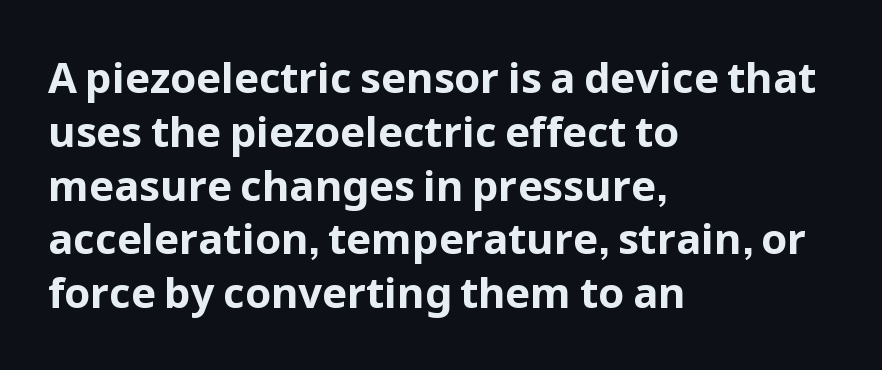
Here the glyphs are tracked normally, forming tight word shapes. The face used here is a sans, in the tradition of grotesques and geometrics. Proportional: the letters do not fall into vertical columns. This rendering uses left alignment, leaving the right contour irregular.
